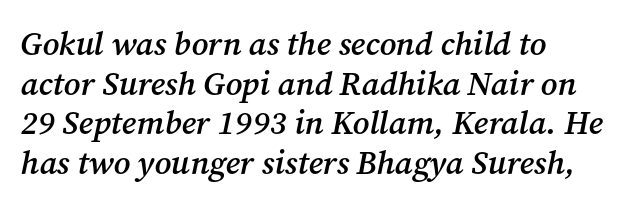
The image shows 33 px semibold serif type, italic (leaning right); set left-aligned, line spacing 1.2x, normal letter spacing, not underlined; medium stroke contrast and a medium x-height.
